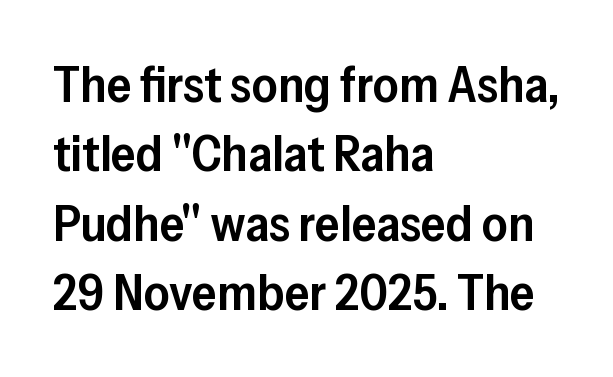
{"serif": "no", "italic": "no", "bold": "semi", "weight": "semibold", "width": "normal", "stroke_contrast": "low", "x_height": "medium", "monospaced": "no", "underline": "no", "align": "left", "line_spacing": "normal", "line_spacing_ratio": 1.39, "letter_spacing": "normal", "letter_spacing_em": 0.0, "glyph_px": 50}
